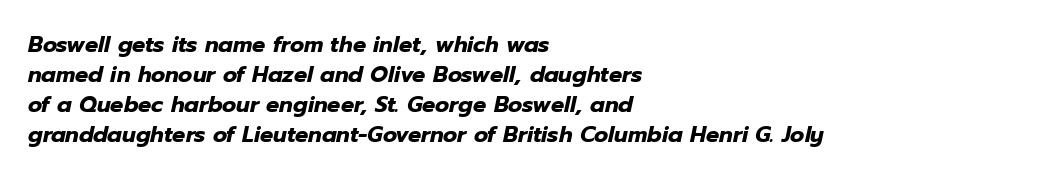
The image shows 22 px bold type, italic (leaning right); set left-aligned, normal line spacing (1.36x), normal letter spacing, not underlined.
